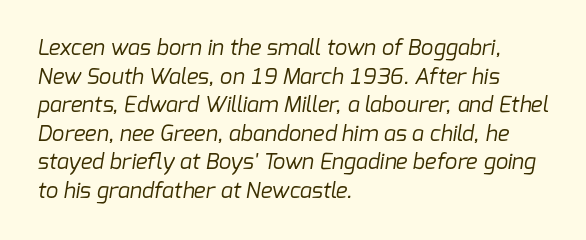
Characters follow at the spacing the type designer built in. These lines stack with their left ends in a neat column. The strip under each line holds only bare page. Each stroke keeps to a modest, everyday thickness or less.
